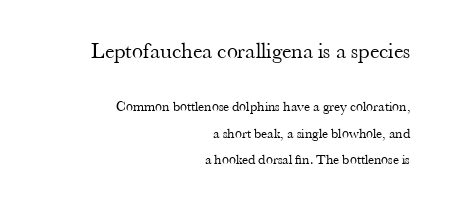
Q: Is the text bold? A: No.
Q: Is the text italic (slanted)? A: No, it is upright.
Q: Is the text underlined? A: No.
Q: How is the paragraph aligned? A: Right-aligned.
Q: Is the spacing between letters normal or unusually wide? A: Normal.
Q: Which block of text is set in a larger size, the first (top) or the second (bottom)? A: The first (top) one.
